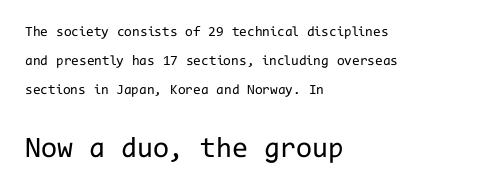
The image shows 29 px regular-weight sans-serif type, upright, monospaced; set left-aligned, loose line spacing (2.06x), normal letter spacing, not underlined; the second (bottom) block is 2.07x larger; low stroke contrast and a medium x-height.
